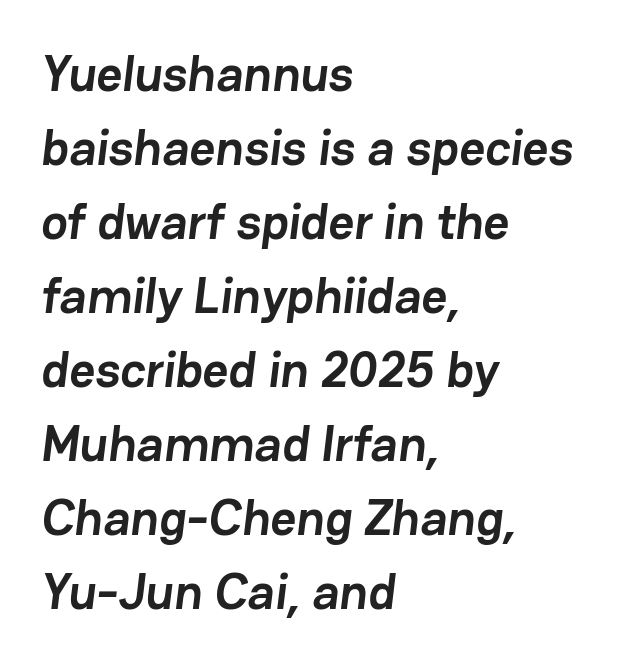
The image shows 50 px semibold sans-serif type; set left-aligned, normal line spacing (1.48x), normal letter spacing, not underlined; low stroke contrast and a medium x-height.
